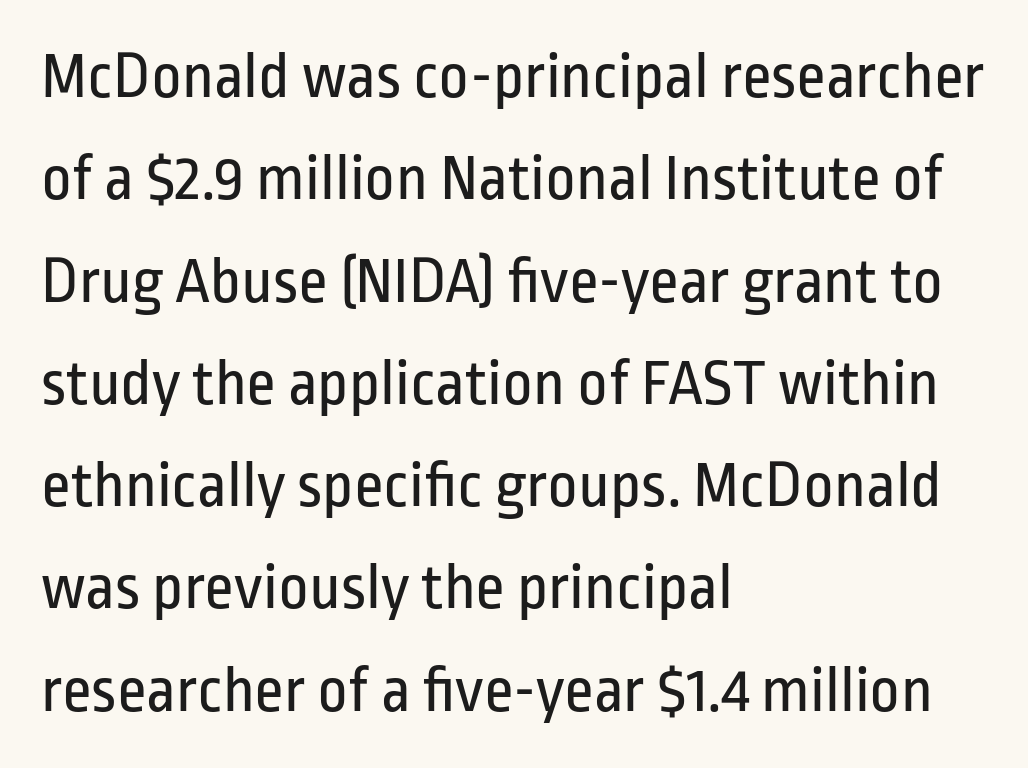
The image shows 66 px regular-weight, condensed sans-serif type, upright; set left-aligned, normal line spacing (1.55x), normal letter spacing, not underlined; low stroke contrast and a medium x-height.
